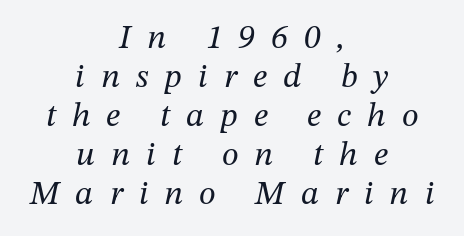
The image shows 34 px regular-weight serif type, italic (leaning right); set centered, tight line spacing (1.15x), unusually wide letter spacing (+0.47 em), not underlined; medium stroke contrast and a medium x-height.
